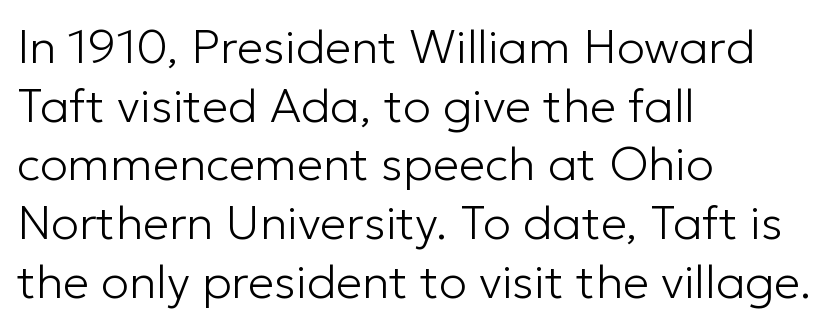
The image shows 47 px light sans-serif type, upright; set left-aligned, normal line spacing (1.25x), normal letter spacing, not underlined; low stroke contrast and a medium x-height.
